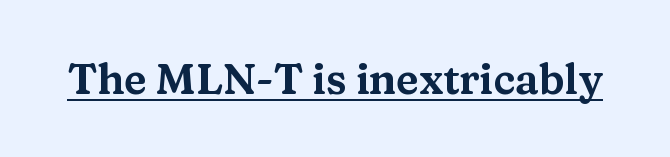
Every word sits above its own underline. Is the letter spacing exaggerated? No — it looks like the ordinary default. A typesetter would call this proportional, since set widths differ per character. In terms of posture, this sample is upright.
